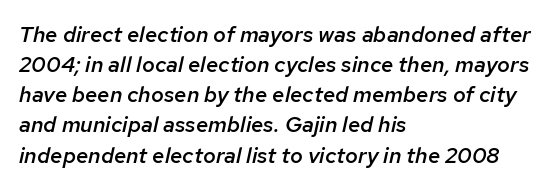
A bit beefed up — I'd call it semibold rather than bold. Just letters on the line, the space beneath them empty. Every row of glyphs begins at an identical x-position on the left. There's an unmistakable incline to the writing here. Honestly, the letter spacing is just normal — you wouldn't notice it.
